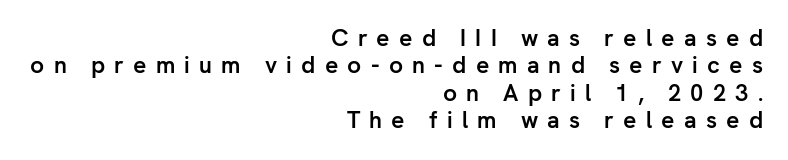
Q: Is the text bold? A: Yes.
Q: Is the text italic (slanted)? A: No, it is upright.
Q: Is the text underlined? A: No.
Q: How is the paragraph aligned? A: Right-aligned.
Q: Is the spacing between letters normal or unusually wide? A: Unusually wide.
